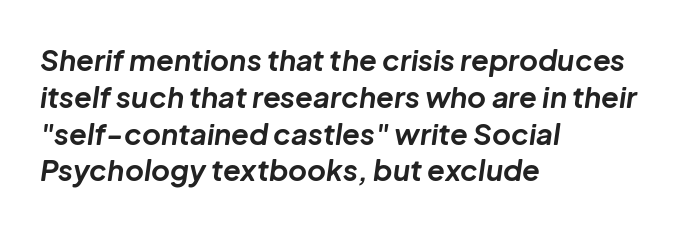
You could not count columns in this text — the font is proportionally spaced. You could call the tracking neutral — neither tight nor loose. The zone under the glyphs is completely vacant. Line starts are locked; line ends wander. This sample uses an oblique cut, with every glyph tilted off the vertical.
